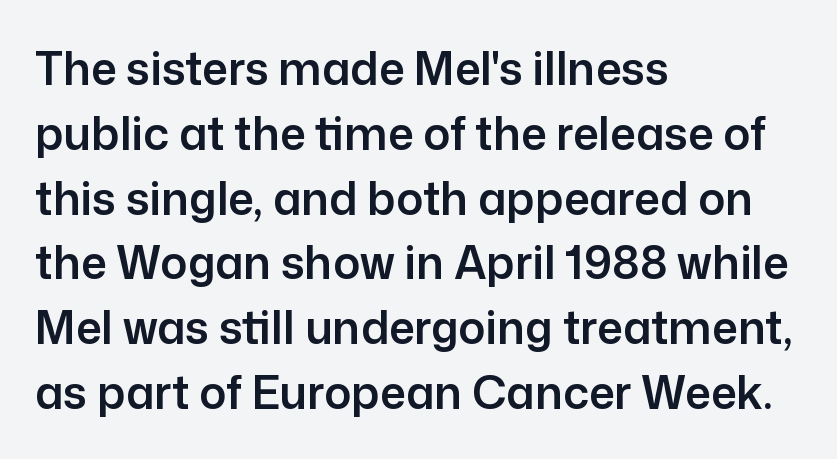
{"serif": "no", "italic": "no", "width": "normal", "stroke_contrast": "low", "x_height": "medium", "monospaced": "no", "underline": "no", "align": "left", "line_spacing": "normal", "line_spacing_ratio": 1.44, "letter_spacing": "normal", "letter_spacing_em": 0.0, "glyph_px": 45}
